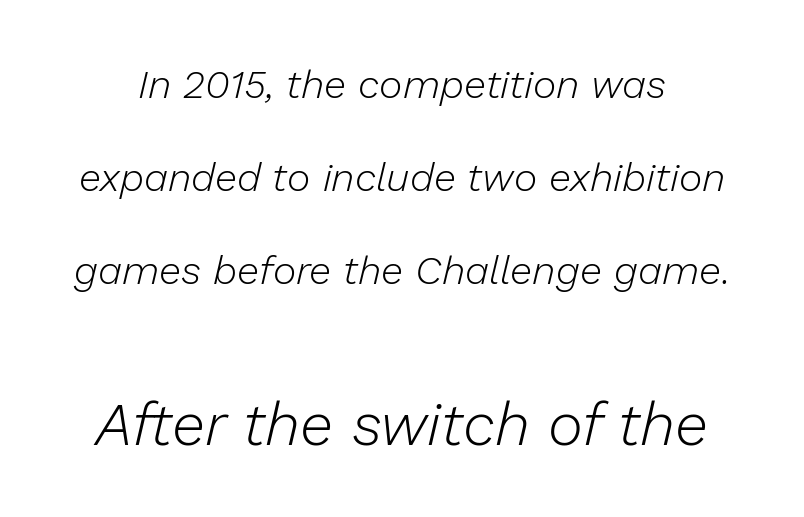
Q: Is the text bold? A: No.
Q: Is the text italic (slanted)? A: Yes, it leans right by about 13 degrees.
Q: Is the text underlined? A: No.
Q: Is the spacing between letters normal or unusually wide? A: Normal.
Q: Is the spacing between lines tight, normal or loose? A: Loose.
Q: Which block of text is set in a larger size, the first (top) or the second (bottom)? A: The second (bottom) one.
Q: Width (condensed, normal, or wide)? A: Normal.
Q: Stroke contrast? A: Low.
Q: x-height? A: Medium.
Q: Monospaced? A: No.
